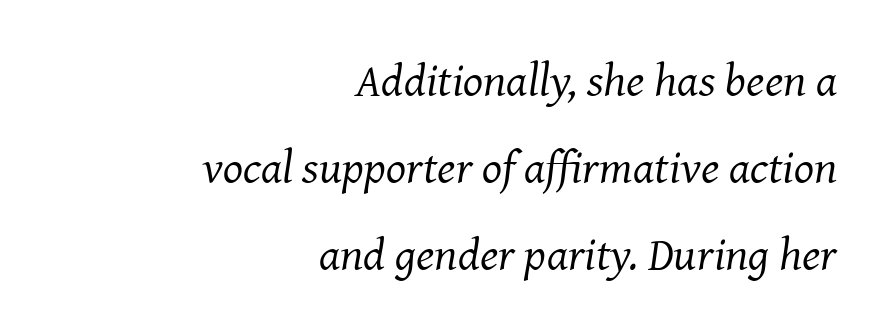
Tracking value appears to be zero — textbook default spacing. The font sits on the lighter half of the weight spectrum, regular included. Line ends are locked; line starts wander. A typesetter would call this proportional, since set widths differ per character.
